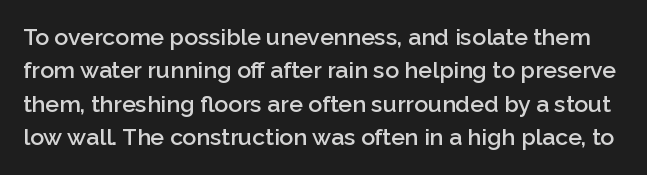
Q: Is the text bold? A: Semi-bold.
Q: Is the text italic (slanted)? A: No, it is upright.
Q: Is the text underlined? A: No.
Q: Is the spacing between letters normal or unusually wide? A: Normal.
Q: Is the spacing between lines tight, normal or loose? A: Normal.
